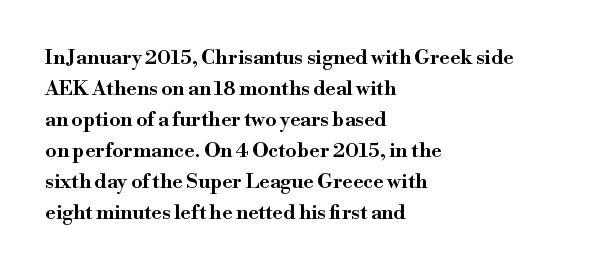
{"italic": "no", "underline": "no", "align": "left", "line_spacing": "normal", "line_spacing_ratio": 1.55, "letter_spacing": "normal", "letter_spacing_em": 0.0, "glyph_px": 20}
